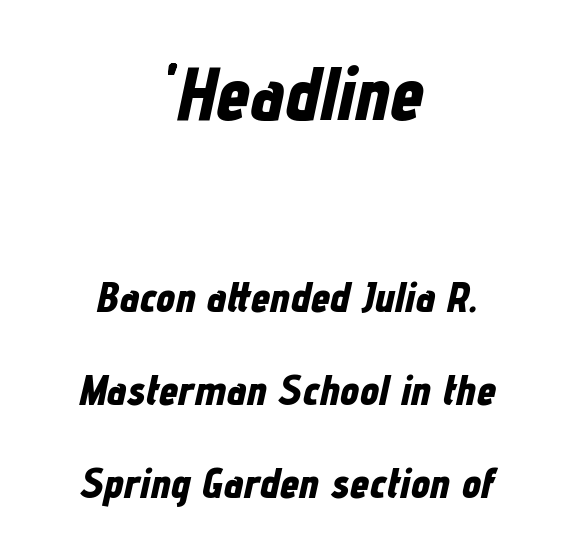
Q: Is the text bold? A: Yes.
Q: Is the text italic (slanted)? A: Yes, it leans right by about 12 degrees.
Q: Is the text underlined? A: No.
Q: How is the paragraph aligned? A: Centered.
Q: Is the spacing between letters normal or unusually wide? A: Normal.
Q: Is the spacing between lines tight, normal or loose? A: Loose.
Q: Which block of text is set in a larger size, the first (top) or the second (bottom)? A: The first (top) one.
Q: Width (condensed, normal, or wide)? A: Condensed.
Q: Stroke contrast? A: Low.
Q: x-height? A: Medium.
Q: Monospaced? A: No.
